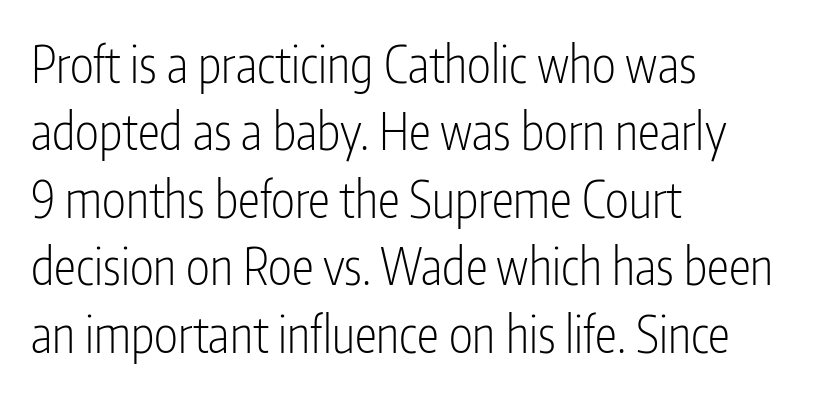
The image shows 50 px light, condensed sans-serif type, upright; set left-aligned, normal line spacing (1.35x), normal letter spacing, not underlined; low stroke contrast and a medium x-height.
